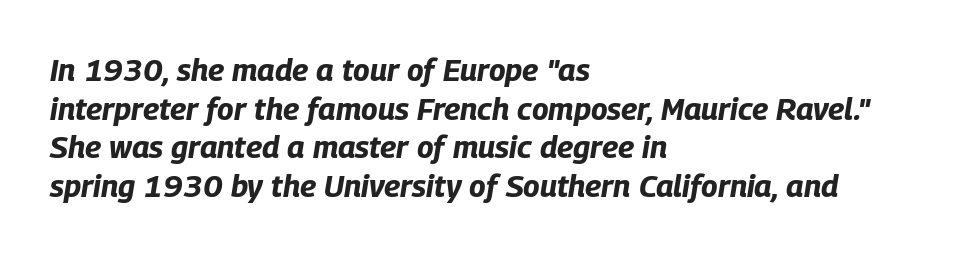
{"italic": "yes", "lean": "right", "slant_degrees": 9, "bold": "yes", "weight": "bold", "width": "condensed", "stroke_contrast": "low", "x_height": "large", "monospaced": "no", "underline": "no", "align": "left", "line_spacing": "normal", "line_spacing_ratio": 1.25, "letter_spacing": "normal", "letter_spacing_em": 0.0, "glyph_px": 31}
